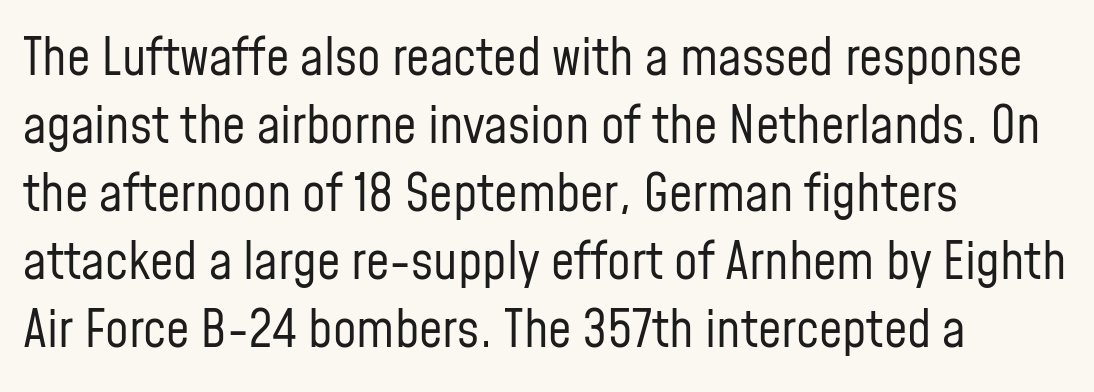
The image shows 52 px regular-weight, condensed sans-serif type, upright; set left-aligned, normal line spacing (1.31x), normal letter spacing, not underlined; low stroke contrast and a medium x-height.
